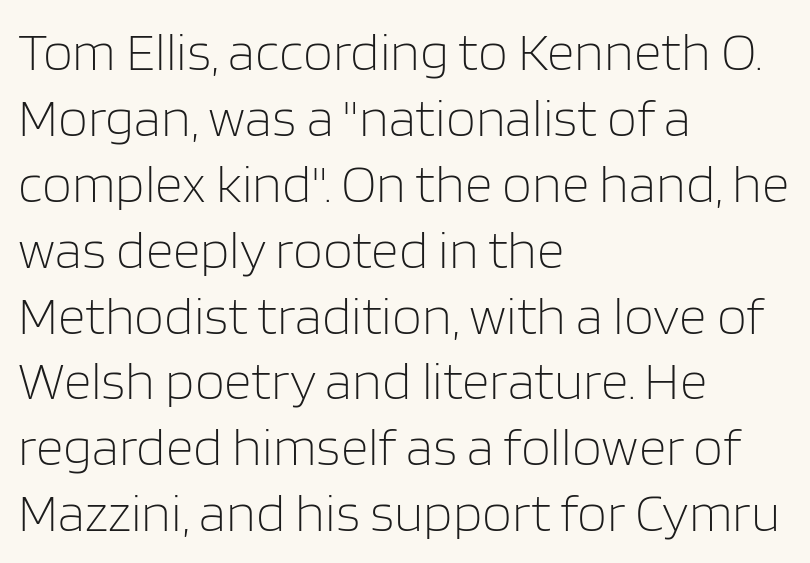
{"serif": "no", "italic": "no", "bold": "no", "weight": "light", "width": "normal", "stroke_contrast": "low", "x_height": "large", "monospaced": "no", "underline": "no", "align": "left", "line_spacing_ratio": 1.22, "letter_spacing": "normal", "letter_spacing_em": 0.0, "glyph_px": 54}
